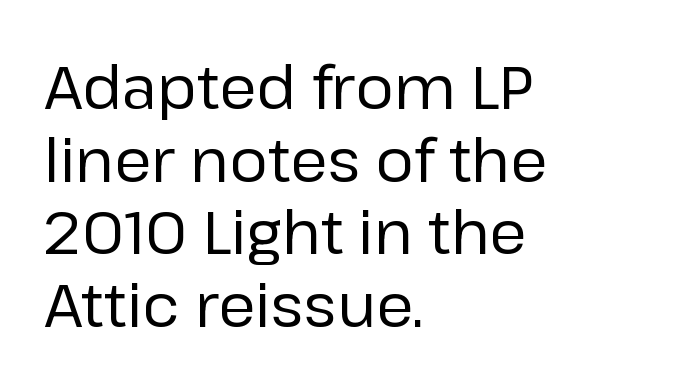
{"serif": "no", "italic": "no", "bold": "no", "weight": "regular", "width": "normal", "stroke_contrast": "low", "x_height": "medium", "monospaced": "no", "underline": "no", "align": "left", "line_spacing_ratio": 1.21, "letter_spacing": "normal", "letter_spacing_em": 0.0, "glyph_px": 60}
